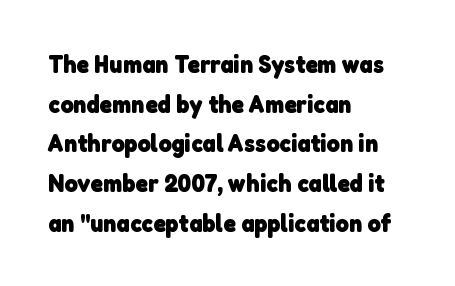
Plain, unruled lines of type. Reading down the column, the eye jumps a familiar distance to each next line. These lines keep a tight, regular rhythm from letter to letter. Weight check: bold — yes, fully.
